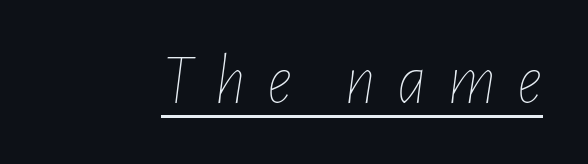
{"italic": "yes", "lean": "right", "slant_degrees": 7, "bold": "no", "weight": "thin", "width": "condensed", "stroke_contrast": "low", "x_height": "medium", "monospaced": "no", "underline": "yes", "letter_spacing": "wide", "letter_spacing_em": 0.29, "glyph_px": 71}
